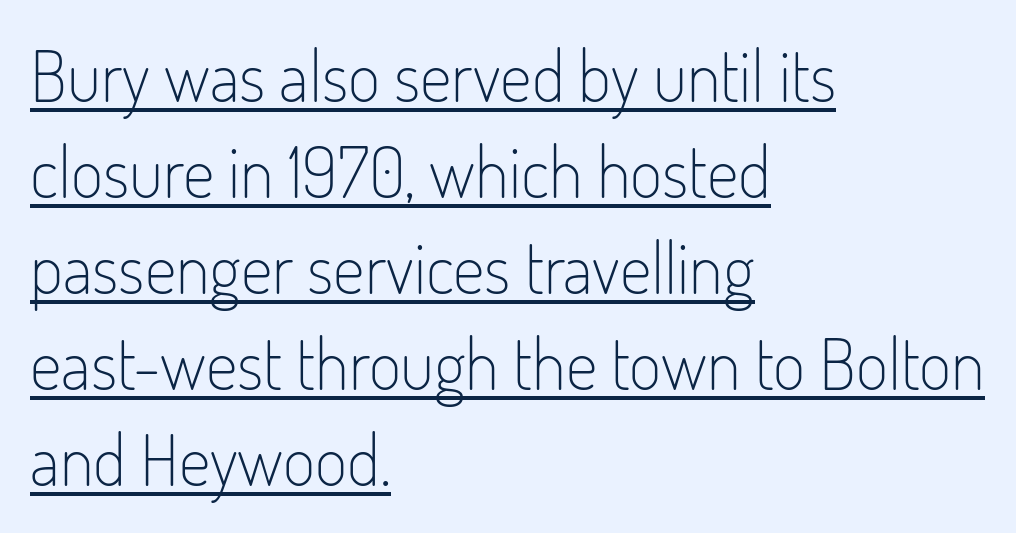
The image shows 70 px light, condensed sans-serif type, upright; set left-aligned, normal line spacing (1.37x), normal letter spacing, underlined; low stroke contrast and a small x-height.
